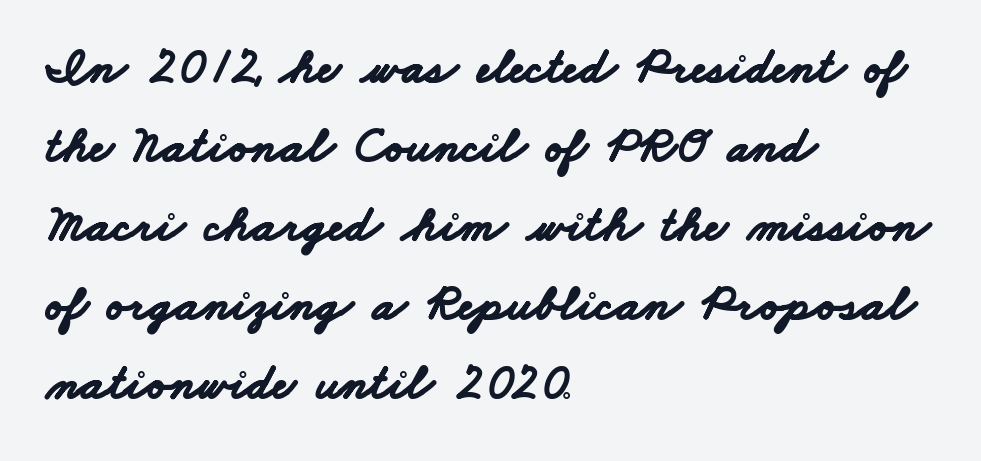
Leftover space on each line is placed entirely after the last word. The gap between lines stays unmarked. Look at the bottom of the vertical strokes: they stop flat, with no serifs. You could call the tracking neutral — neither tight nor loose. How heavy is the stroke? Heavy — this is a bold.
